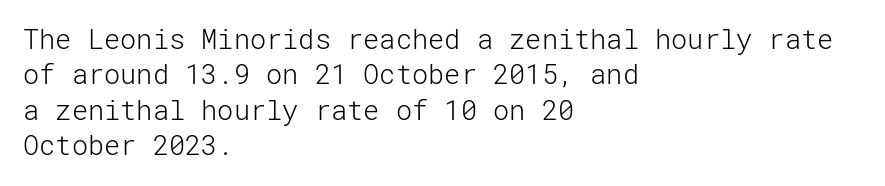
The image shows 27 px text type, upright; set left-aligned, normal line spacing (1.31x), normal letter spacing, not underlined.
